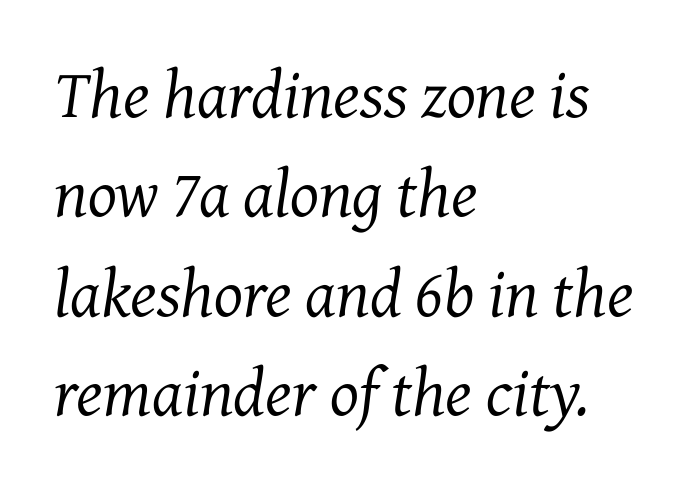
The image shows 68 px regular-weight serif type, italic (leaning right); set left-aligned, normal line spacing (1.46x), normal letter spacing, not underlined; medium stroke contrast and a medium x-height.
